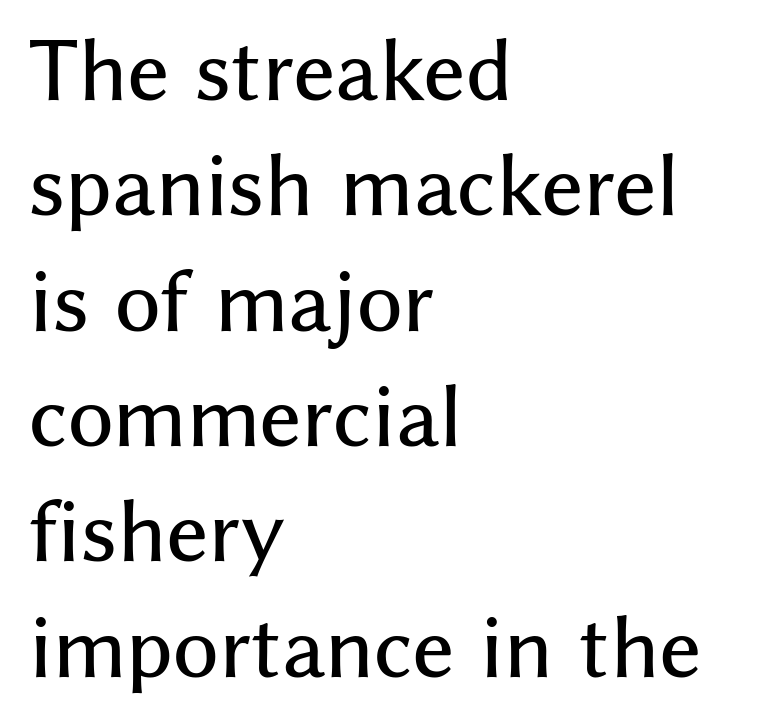
{"serif": "no", "italic": "no", "width": "normal", "stroke_contrast": "medium", "x_height": "medium", "monospaced": "no", "underline": "no", "align": "left", "line_spacing": "normal", "line_spacing_ratio": 1.46, "letter_spacing": "normal", "letter_spacing_em": 0.0, "glyph_px": 79}
